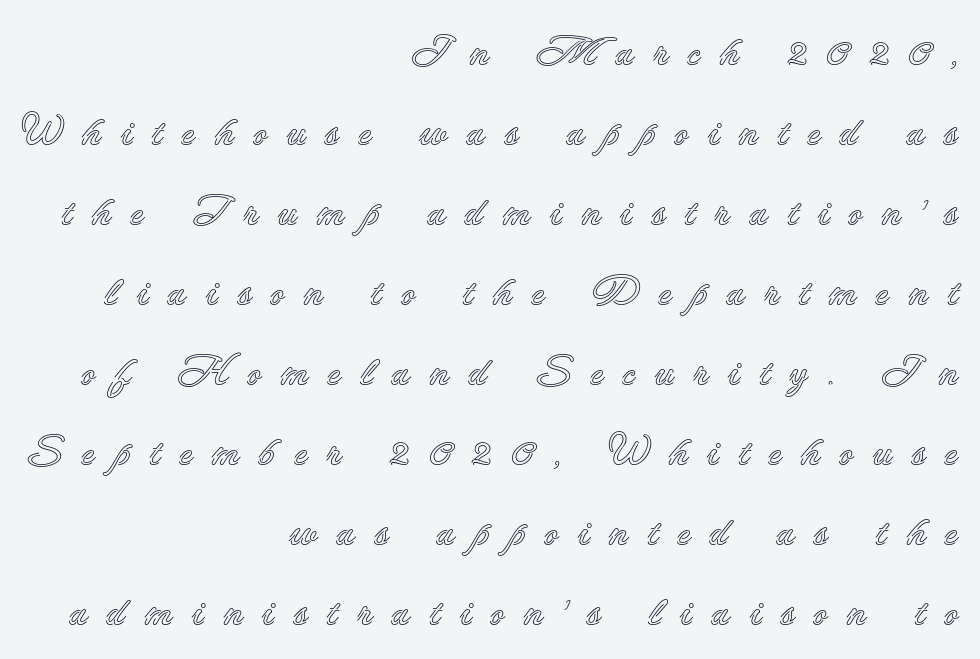
Q: Is the text italic (slanted)? A: Yes.
Q: Is the text underlined? A: No.
Q: How is the paragraph aligned? A: Right-aligned.
Q: Is the spacing between letters normal or unusually wide? A: Unusually wide.
Q: Is the spacing between lines tight, normal or loose? A: Loose.
Q: Width (condensed, normal, or wide)? A: Normal.
Q: x-height? A: Small.
Q: Monospaced? A: No.
